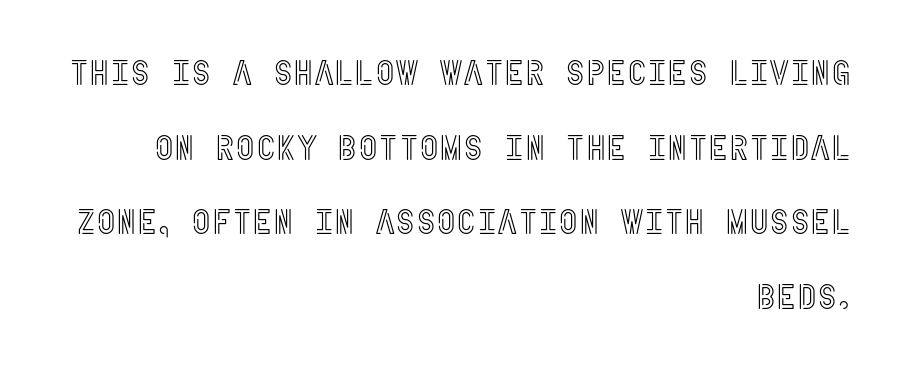
Q: Is the text italic (slanted)? A: No, it is upright.
Q: Is the text underlined? A: No.
Q: How is the paragraph aligned? A: Right-aligned.
Q: Is the spacing between letters normal or unusually wide? A: Normal.
Q: Is the spacing between lines tight, normal or loose? A: Loose.
Q: Width (condensed, normal, or wide)? A: Condensed.
Q: x-height? A: Large.
